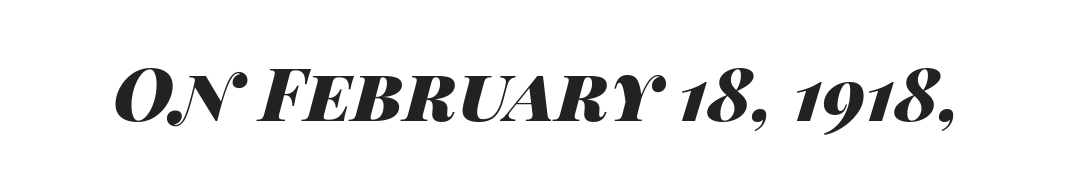
The passage shown is typed in a proportional face where columns would drift. The horizontal fit of the characters is conventional and even. The specimen reads as italic at a glance. Descender tails drop into unmarked territory. On the weight axis this lands at bold, roughly 700.
